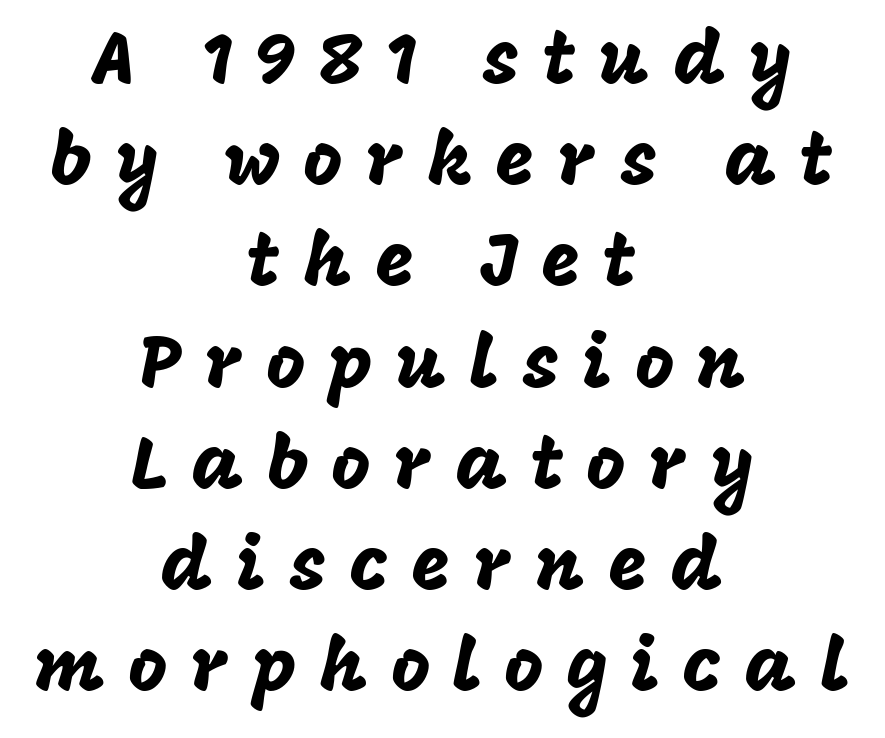
Horizontal alignment here is central, giving a formal, balanced look. Does the leading feel generous? No, just average. The letters carry no serifs — their stems end cleanly without finishing strokes. The baseline area is clear. Looks like regular typesetting: each glyph gets only the width it needs.
